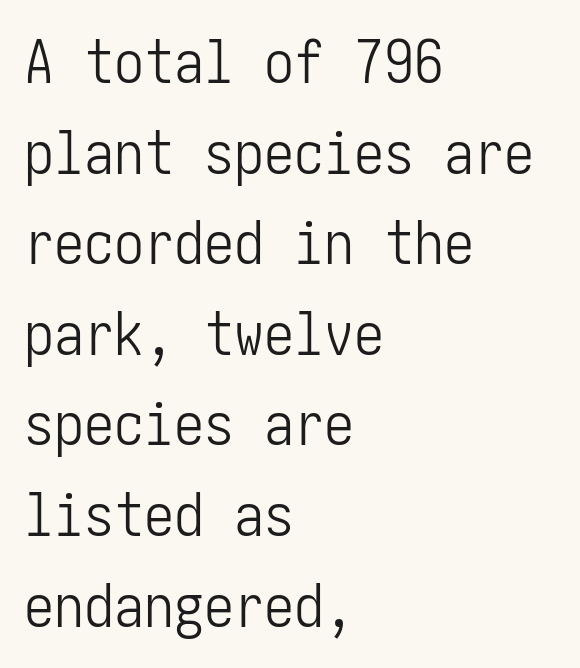
The characters display no serif detailing; their extremities are plain. A quiet, ordinary-to-light weight characterises the typeface. The specimen reads as upright at a glance. Decoration check: the copy has no underline. The line texture is even and compact thanks to regular tracking.
